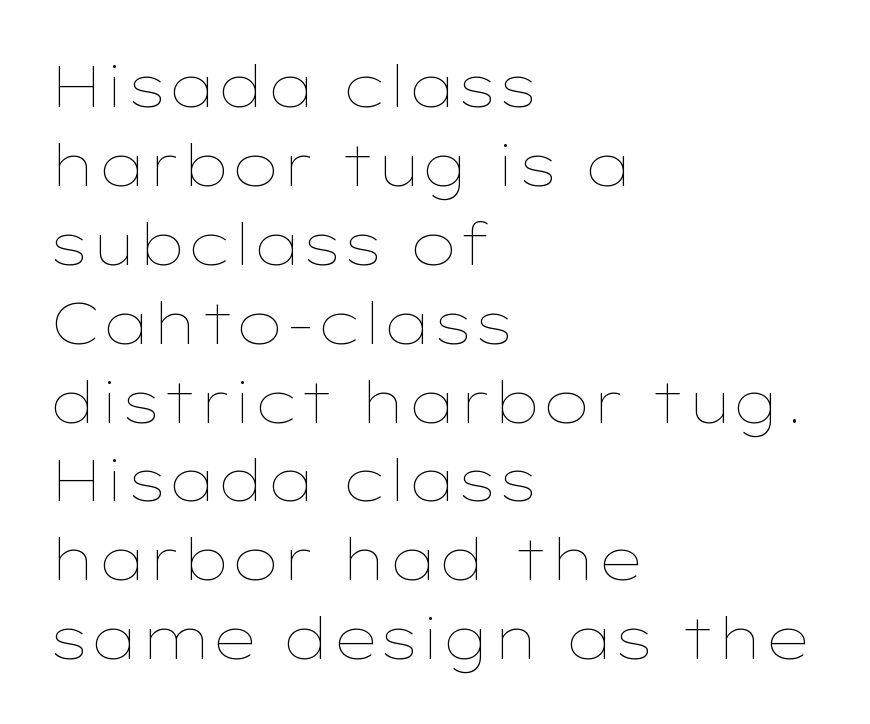
The typesetting does not lean heavy: it is not bold. A normal amount of white space separates one row of letters from the next. Tracking value appears to be zero — textbook default spacing. Lines of text with bare space underneath. Here the designer chose a conventional face with non-uniform glyph widths.
